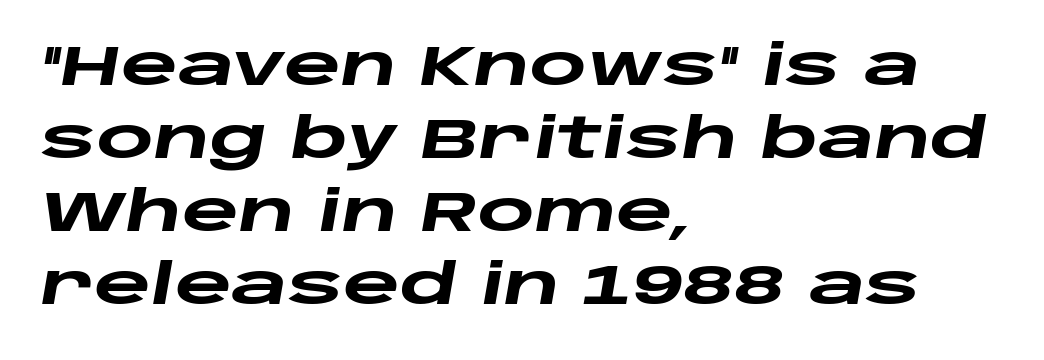
The image shows 55 px heavy, wide type, italic (leaning right); set left-aligned, normal line spacing (1.33x), normal letter spacing, not underlined; low stroke contrast and a large x-height.
